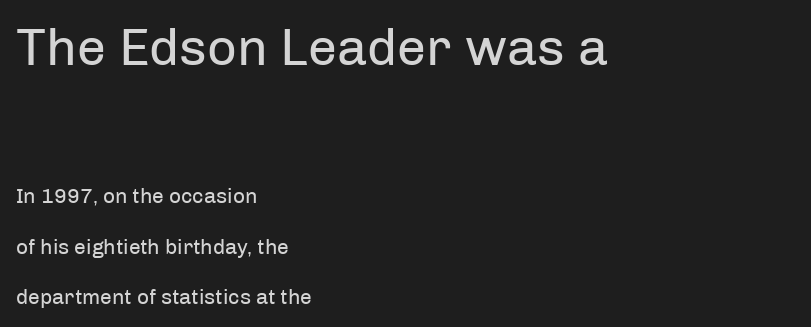
Left-aligned paragraph, ragged on the right. Successive baselines arrive slowly, with a big drop between each. In terms of posture, this sample is upright. Type size steps down from the first block to the second. The gaps between neighbouring characters are ordinary and unremarkable.
